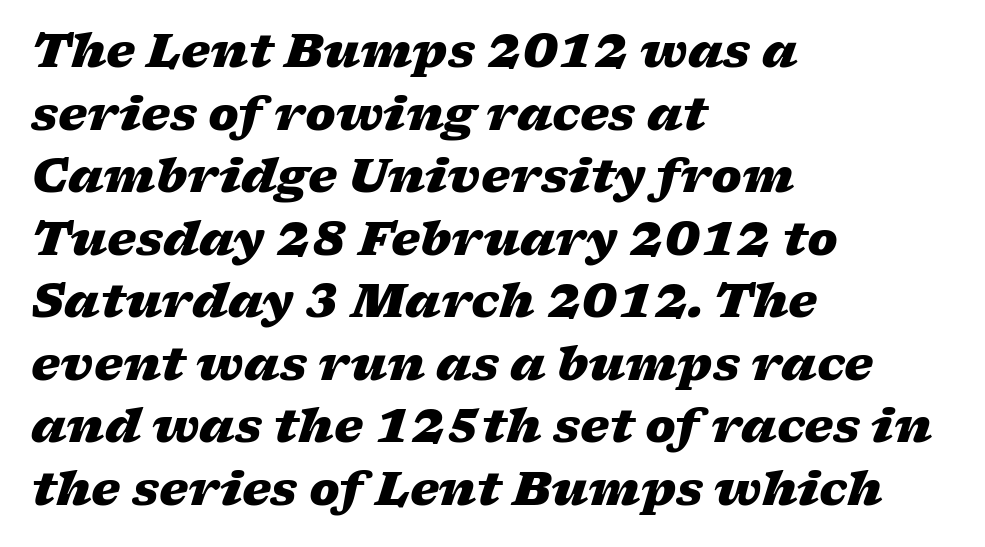
How heavy is the stroke? Heavy — this is a bold. Does extra space separate the letters? No, they use regular spacing. Quick note: interline space is typical. The rendering uses natural spacing where letterforms have individual widths. Which margin do the lines hug? The left one — the right edge is uneven. This sample uses an oblique cut, with every glyph tilted off the vertical.
